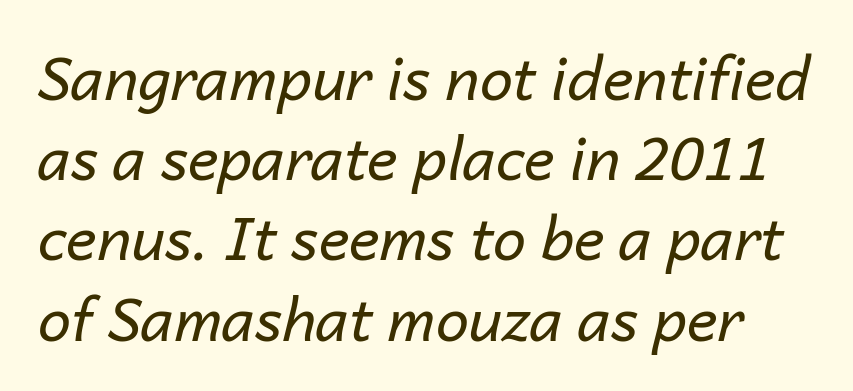
Honestly, there is no underline to notice here at all. The weight tops out at a normal text grade. Varying glyph widths throughout — classic text-font behaviour. Is the letter spacing exaggerated? No — it looks like the ordinary default. Each new line begins a customary step beneath the previous one.
